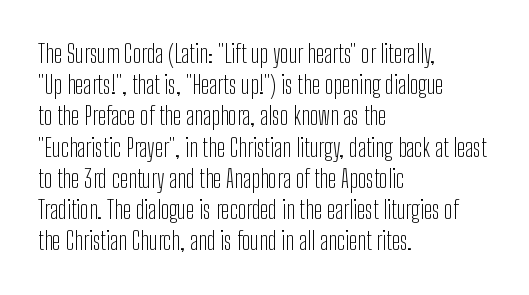
The image shows 25 px text type, upright; set left-aligned, normal line spacing (1.25x), normal letter spacing, not underlined.
